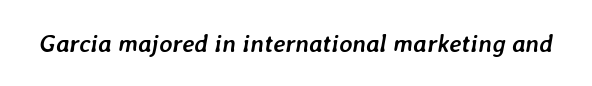
Q: Is the text bold? A: Yes.
Q: Is the text italic (slanted)? A: Yes, it leans right by about 7 degrees.
Q: Is the text underlined? A: No.
Q: Is the spacing between letters normal or unusually wide? A: Normal.
